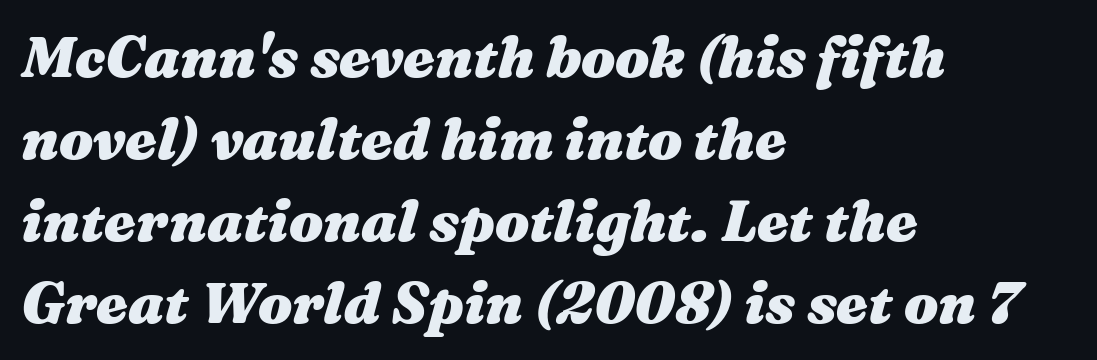
The image shows 57 px heavy, wide type, italic (leaning right); set left-aligned, normal line spacing (1.44x), normal letter spacing, not underlined; medium stroke contrast and a medium x-height.
